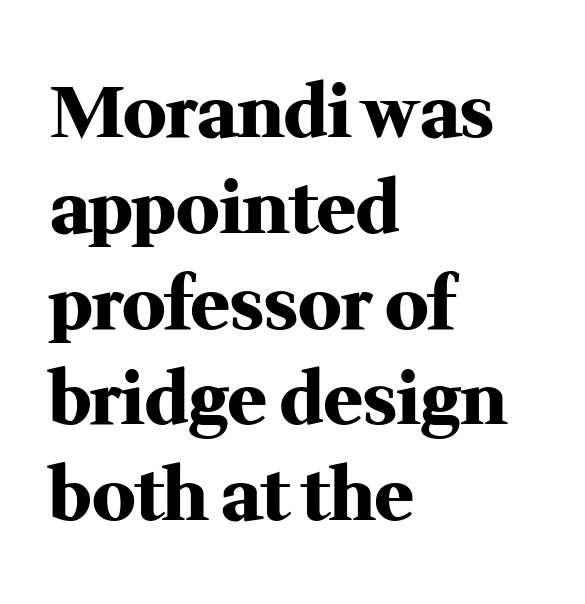
Q: Is the text bold? A: Yes.
Q: Is the text italic (slanted)? A: No, it is upright.
Q: Is the typeface a serif or a sans-serif typeface? A: Serif.
Q: Is the text underlined? A: No.
Q: How is the paragraph aligned? A: Left-aligned.
Q: Is the spacing between letters normal or unusually wide? A: Normal.
Q: Is the spacing between lines tight, normal or loose? A: Normal.
Q: Width (condensed, normal, or wide)? A: Normal.
Q: Stroke contrast? A: Medium.
Q: x-height? A: Medium.
Q: Monospaced? A: No.
